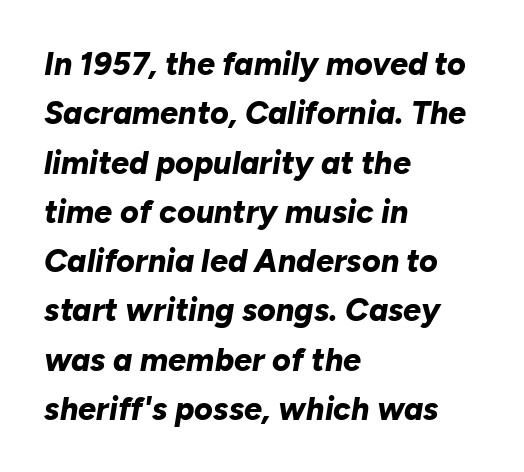
The image shows 32 px bold type, italic (leaning right); set left-aligned, normal line spacing (1.54x), normal letter spacing, not underlined; low stroke contrast and a medium x-height.
